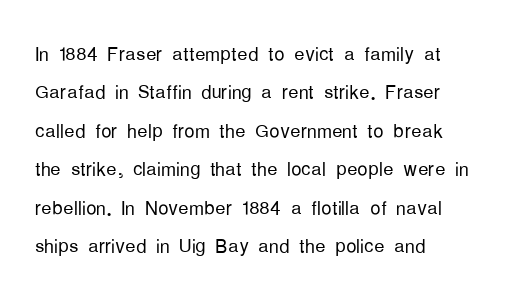
Leftover space on each line is placed entirely after the last word. The font sits on the lighter half of the weight spectrum, regular included. Here the glyphs are tracked normally, forming tight word shapes. Evenly set lines give the paragraph a standard silhouette. The area under the type is left untouched. The letters stand upright; this is a roman face.
